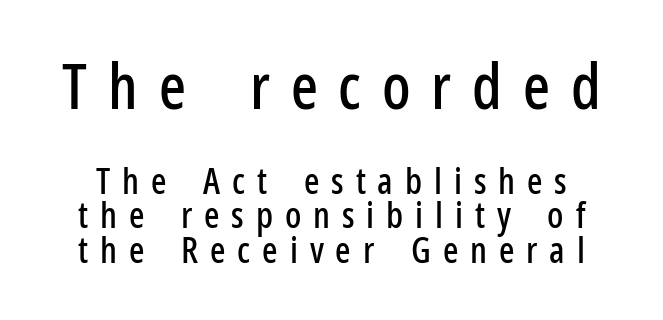
The image shows 63 px condensed sans-serif type, upright; set tight line spacing (0.97x), unusually wide letter spacing (+0.33 em), not underlined; the first (top) block is 1.75x larger; low stroke contrast and a medium x-height.
